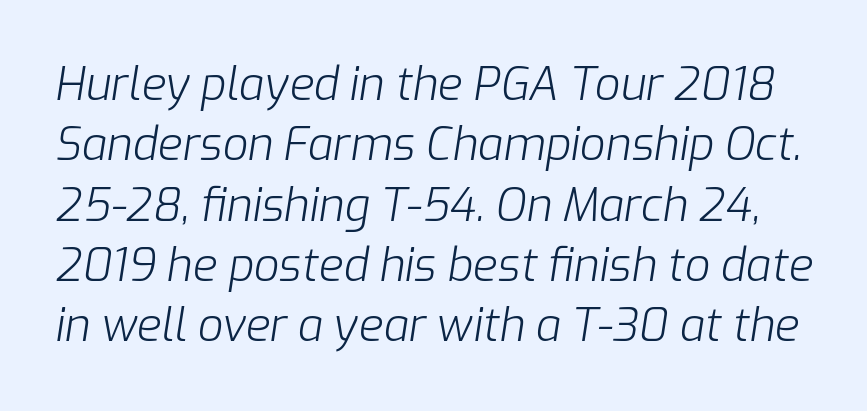
Stems and bowls with no extra thickness — not bold. Plain, unruled lines of type. It's the slanting kind of type. The rows are spaced the way most documents space them. Here the designer chose a conventional face with non-uniform glyph widths.
